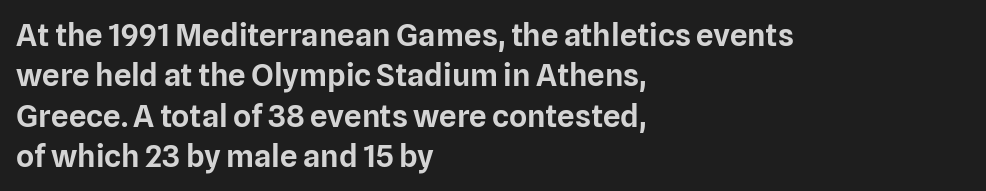
{"serif": "no", "italic": "no", "width": "normal", "stroke_contrast": "low", "x_height": "medium", "monospaced": "no", "underline": "no", "align": "left", "line_spacing": "normal", "line_spacing_ratio": 1.3, "letter_spacing": "normal", "letter_spacing_em": 0.0, "glyph_px": 31}
